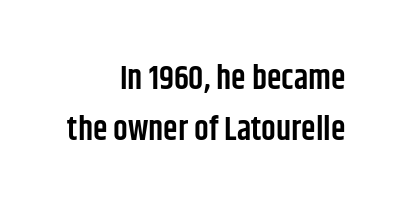
You can tell from the bare stems that sans-serif type was used. The typography opts for an upright posture over an oblique one. Is the block centered? No — it sits flush against the right margin. In terms of weight, the rendering is demibold, just under bold. The leading is moderate, giving the passage an even texture.
